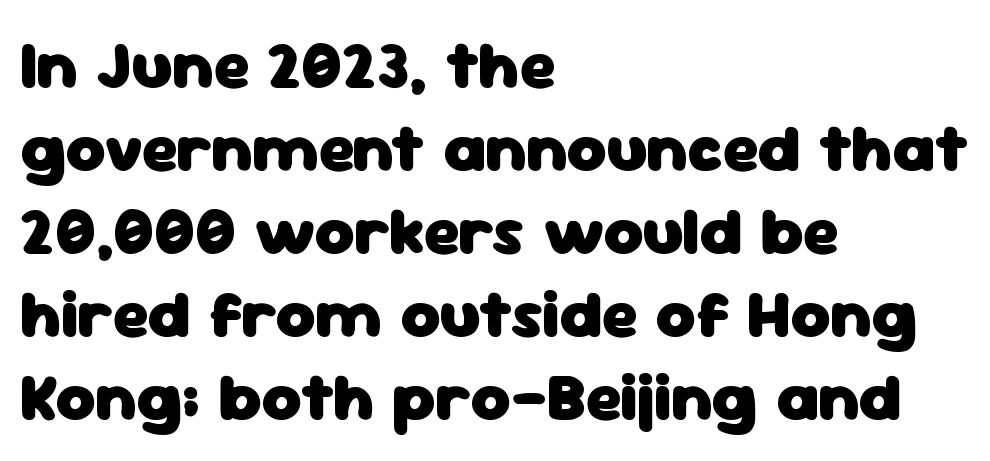
The image shows 68 px heavy sans-serif type, upright; set left-aligned, line spacing 1.22x, normal letter spacing, not underlined; low stroke contrast and a medium x-height.
